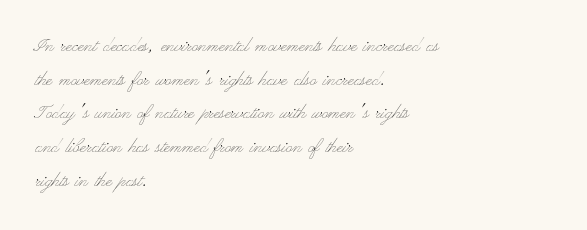
{"bold": "no", "underline": "no", "align": "left", "line_spacing": "normal", "line_spacing_ratio": 1.53, "letter_spacing": "normal", "letter_spacing_em": 0.0, "glyph_px": 22}
